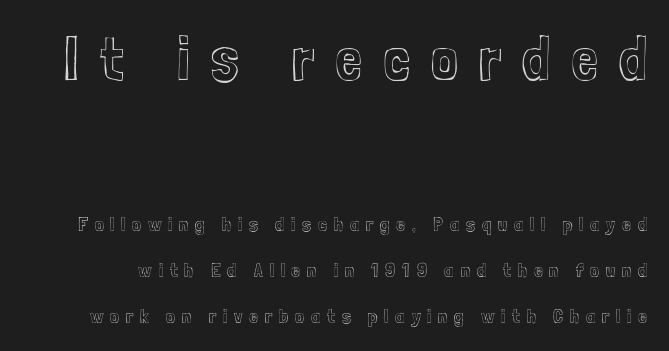
{"italic": "no", "width": "condensed", "x_height": "medium", "monospaced": "no", "underline": "no", "line_spacing": "loose", "line_spacing_ratio": 2.31, "letter_spacing": "wide", "letter_spacing_em": 0.34, "larger_block": "first", "size_ratio": 3.05, "glyph_px": 61}
